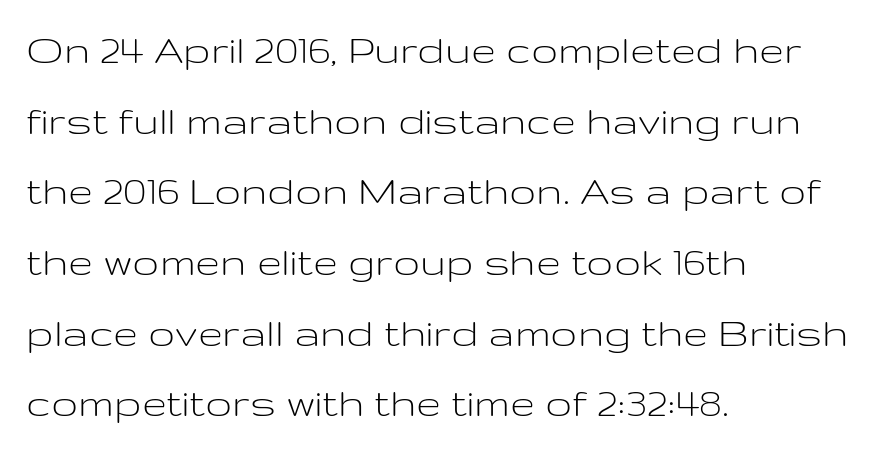
Q: Is the text bold? A: No.
Q: Is the text italic (slanted)? A: No, it is upright.
Q: Is the typeface a serif or a sans-serif typeface? A: Sans-serif.
Q: Is the text underlined? A: No.
Q: How is the paragraph aligned? A: Left-aligned.
Q: Is the spacing between letters normal or unusually wide? A: Normal.
Q: Is the spacing between lines tight, normal or loose? A: Normal.
Q: Width (condensed, normal, or wide)? A: Wide.
Q: Stroke contrast? A: Low.
Q: x-height? A: Medium.
Q: Monospaced? A: No.
